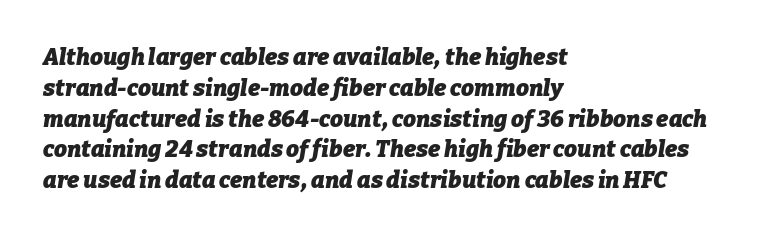
The image shows 23 px bold type, italic (leaning right); set left-aligned, normal line spacing (1.34x), normal letter spacing, not underlined.
